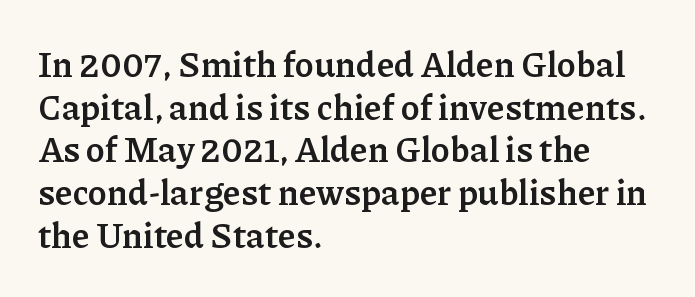
The sample has been set heavy, in full bold. Leftover space on each line is placed entirely after the last word. Beneath every word, the page is bare. Here the designer chose a conventional face with non-uniform glyph widths. Vertical strokes here are truly vertical. Look at the tracking — it's just the regular setting, nothing added.
